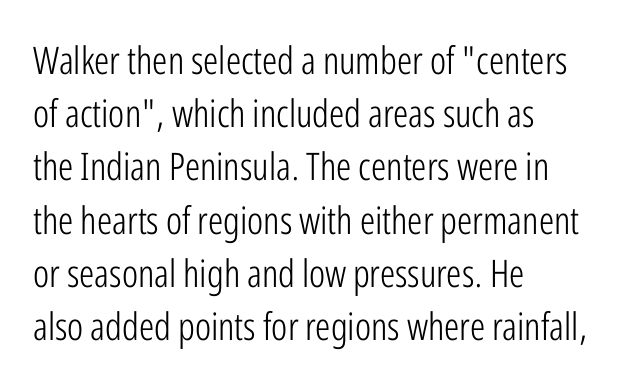
{"serif": "no", "italic": "no", "bold": "no", "weight": "light", "width": "condensed", "stroke_contrast": "low", "x_height": "medium", "monospaced": "no", "underline": "no", "align": "left", "line_spacing": "normal", "line_spacing_ratio": 1.4, "letter_spacing": "normal", "letter_spacing_em": 0.0, "glyph_px": 38}
